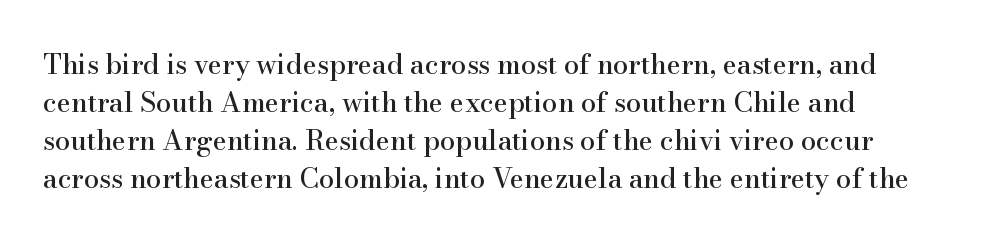
The image shows 27 px text type, upright; set left-aligned, normal line spacing (1.41x), normal letter spacing, not underlined.
